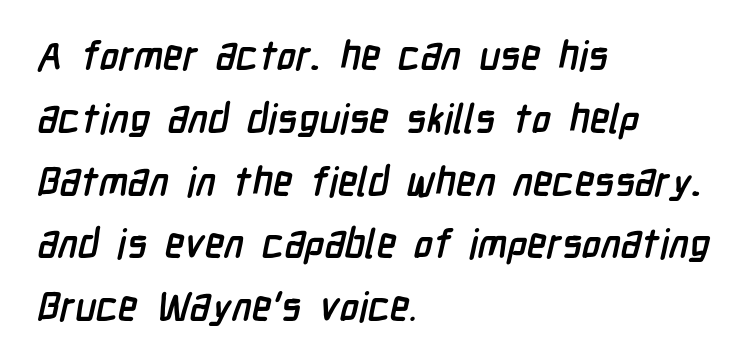
{"serif": "no", "bold": "yes", "weight": "semibold", "width": "condensed", "stroke_contrast": "low", "x_height": "medium", "monospaced": "no", "underline": "no", "align": "left", "line_spacing": "normal", "line_spacing_ratio": 1.57, "letter_spacing": "normal", "letter_spacing_em": 0.0, "glyph_px": 40}
